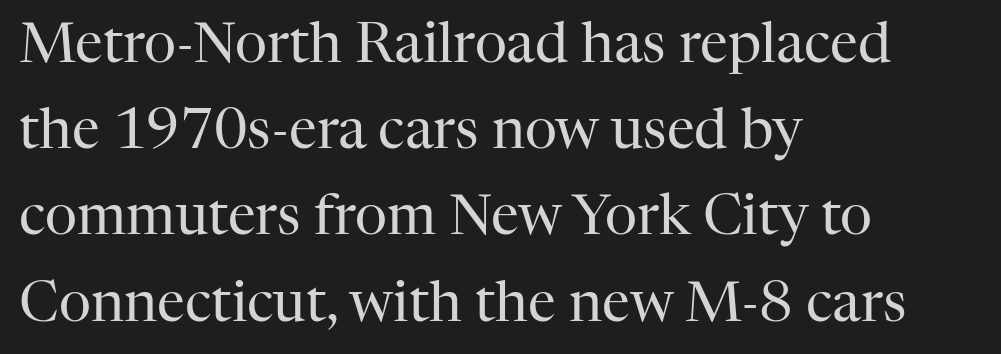
Vertical stems look standard width or narrower in stroke. Look at the bottom of the vertical strokes: they flare into serifs here. Type without underlining. Does the lettering tilt? It doesn't — this is upright. One glance says typical: line gaps are just what's usual.
